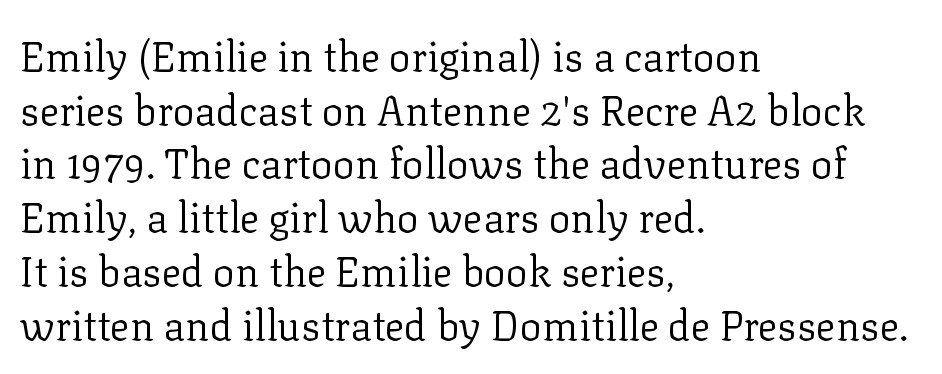
Q: Is the text bold? A: No.
Q: Is the text italic (slanted)? A: No, it is upright.
Q: Is the typeface a serif or a sans-serif typeface? A: Serif.
Q: Is the text underlined? A: No.
Q: How is the paragraph aligned? A: Left-aligned.
Q: Is the spacing between letters normal or unusually wide? A: Normal.
Q: Is the spacing between lines tight, normal or loose? A: Normal.
Q: Width (condensed, normal, or wide)? A: Normal.
Q: Stroke contrast? A: Low.
Q: x-height? A: Medium.
Q: Monospaced? A: No.
